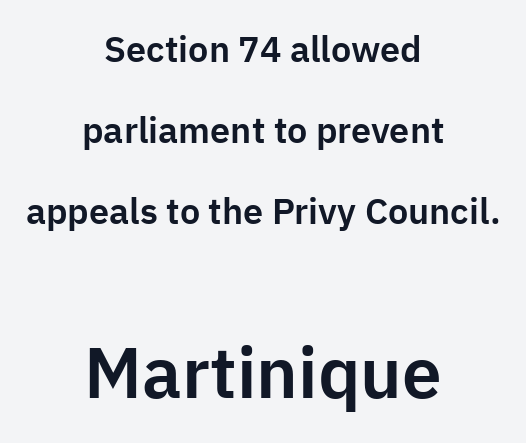
{"serif": "no", "italic": "no", "width": "normal", "stroke_contrast": "low", "x_height": "medium", "monospaced": "no", "underline": "no", "align": "center", "line_spacing": "loose", "line_spacing_ratio": 2.25, "letter_spacing": "normal", "letter_spacing_em": 0.0, "larger_block": "second", "size_ratio": 1.97, "glyph_px": 71}
